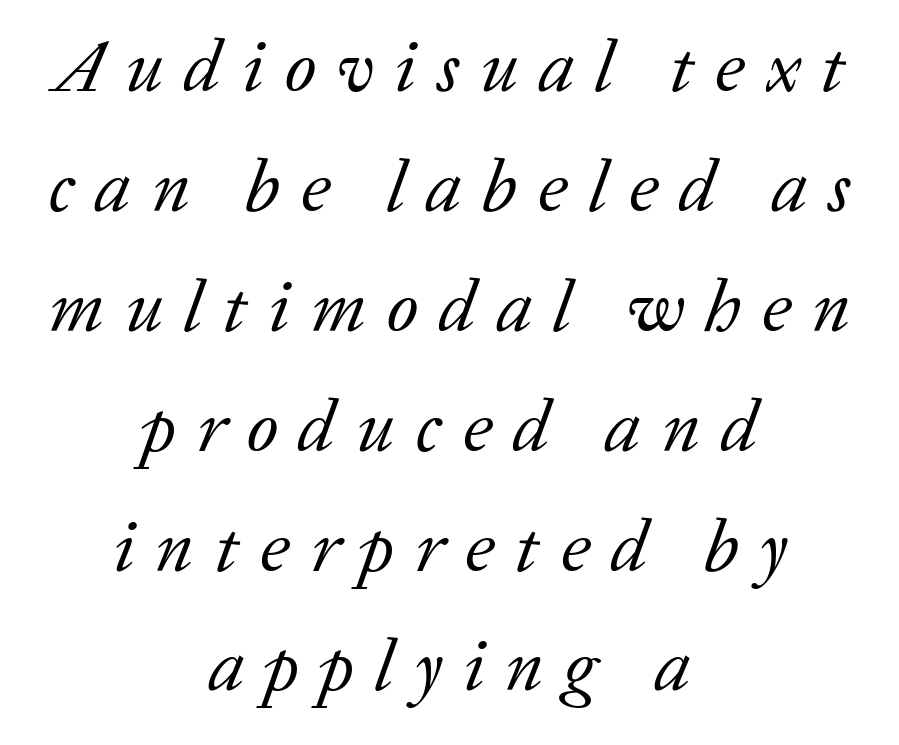
Is this a sans? No — the strokes have serifs. If you drew a line through each stem, it would be angled. The passage is arranged like a title page — every line centered. Plain, unruled lines of type.
